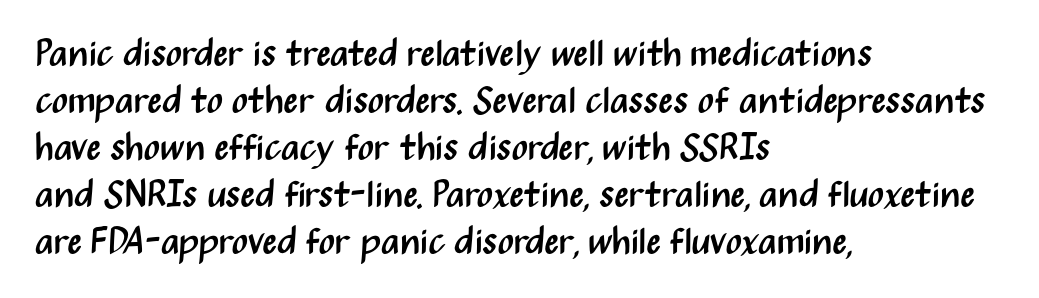
The image shows 38 px regular-weight, condensed sans-serif type, upright; set left-aligned, line spacing 1.24x, normal letter spacing, not underlined; medium stroke contrast and a medium x-height.
